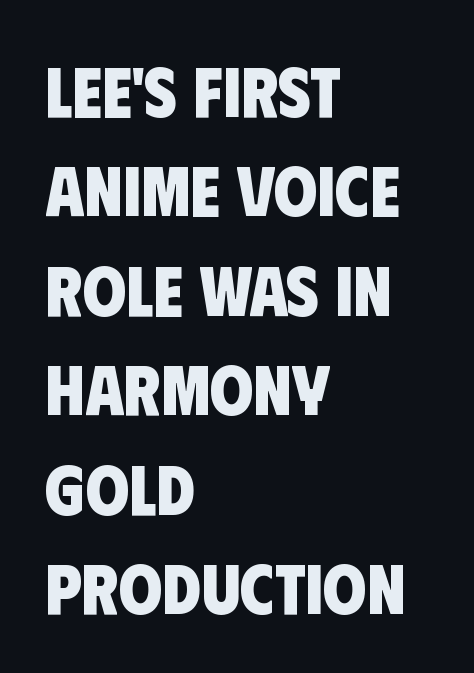
The image shows 70 px heavy, condensed sans-serif type; set left-aligned, normal line spacing (1.42x), normal letter spacing, not underlined; low stroke contrast and a large x-height.
